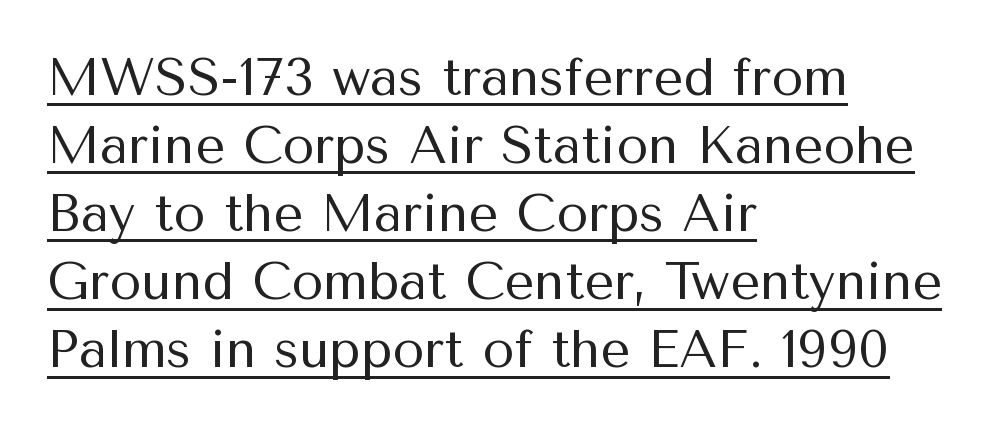
Q: Is the text bold? A: No.
Q: Is the text italic (slanted)? A: No, it is upright.
Q: Is the typeface a serif or a sans-serif typeface? A: Sans-serif.
Q: Is the text underlined? A: Yes.
Q: How is the paragraph aligned? A: Left-aligned.
Q: Is the spacing between letters normal or unusually wide? A: Normal.
Q: Is the spacing between lines tight, normal or loose? A: Normal.
Q: Width (condensed, normal, or wide)? A: Normal.
Q: Stroke contrast? A: Medium.
Q: x-height? A: Medium.
Q: Monospaced? A: No.
